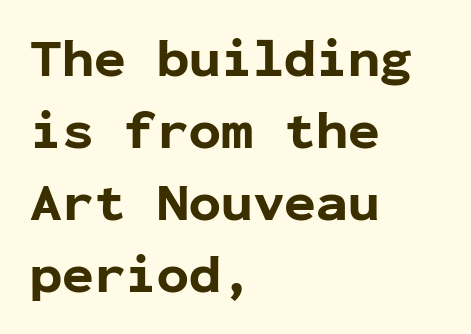
I'd call this a sans setting — the letters go barefoot. Is there any slant? The stems are plumb. Leading: standard. The tracking reads as untouched default to a designer's eye.
